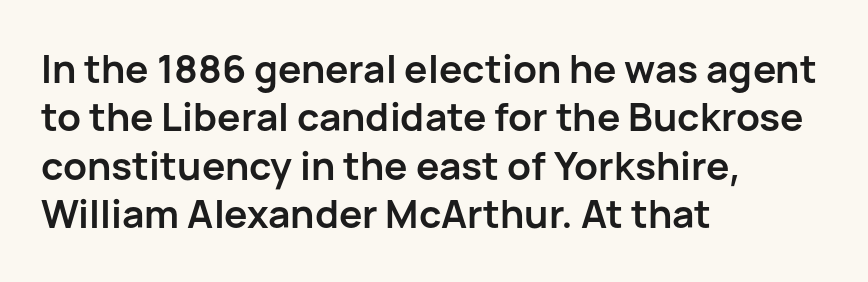
Q: Is the text bold? A: Yes.
Q: Is the text italic (slanted)? A: No, it is upright.
Q: Is the typeface a serif or a sans-serif typeface? A: Sans-serif.
Q: Is the text underlined? A: No.
Q: How is the paragraph aligned? A: Left-aligned.
Q: Is the spacing between letters normal or unusually wide? A: Normal.
Q: Width (condensed, normal, or wide)? A: Normal.
Q: Stroke contrast? A: Low.
Q: x-height? A: Medium.
Q: Monospaced? A: No.
